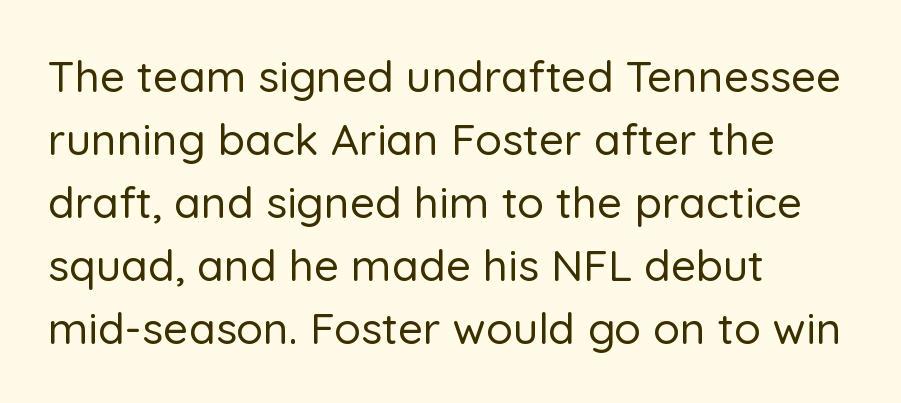
{"serif": "no", "italic": "no", "width": "normal", "stroke_contrast": "low", "x_height": "medium", "monospaced": "no", "underline": "no", "align": "left", "line_spacing": "normal", "line_spacing_ratio": 1.43, "letter_spacing": "normal", "letter_spacing_em": 0.0, "glyph_px": 44}
